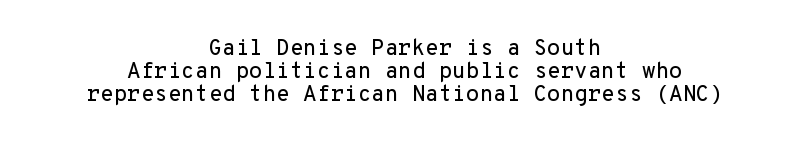
The image shows 22 px text type, upright; set centered, tight line spacing (1.04x), normal letter spacing, not underlined.
